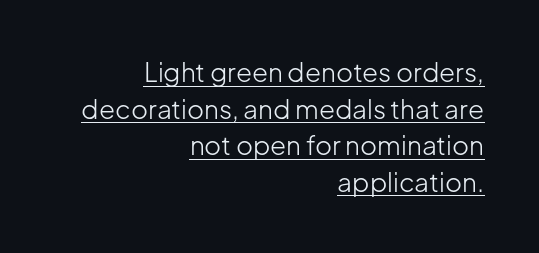
The image shows 26 px text type, upright; set right-aligned, normal line spacing (1.41x), normal letter spacing, underlined.
